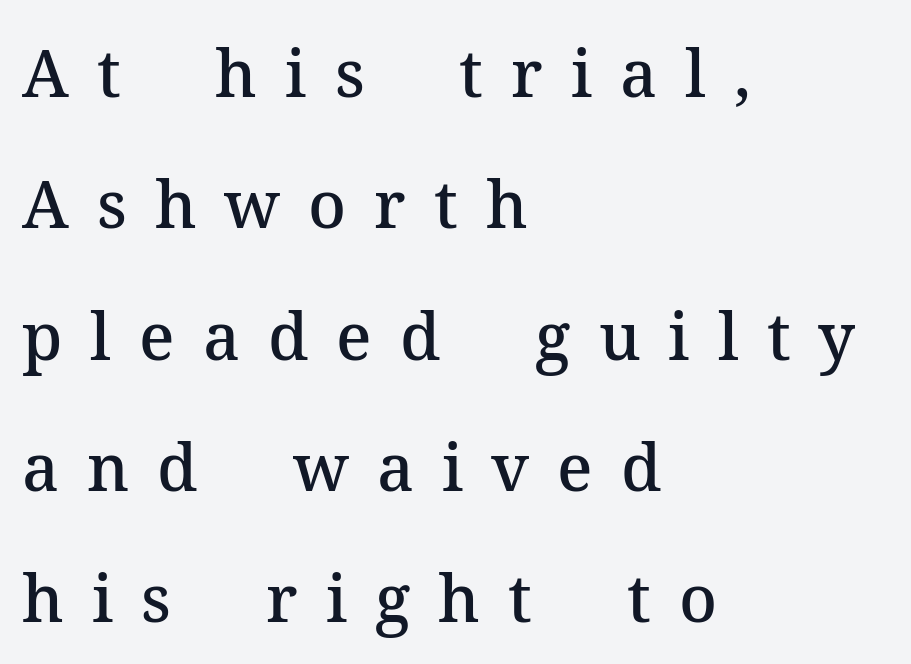
Q: Is the text bold? A: Semi-bold.
Q: Is the text italic (slanted)? A: No, it is upright.
Q: Is the typeface a serif or a sans-serif typeface? A: Serif.
Q: Is the text underlined? A: No.
Q: How is the paragraph aligned? A: Left-aligned.
Q: Is the spacing between letters normal or unusually wide? A: Unusually wide.
Q: Is the spacing between lines tight, normal or loose? A: Loose.
Q: Width (condensed, normal, or wide)? A: Normal.
Q: Stroke contrast? A: Medium.
Q: x-height? A: Medium.
Q: Monospaced? A: No.
